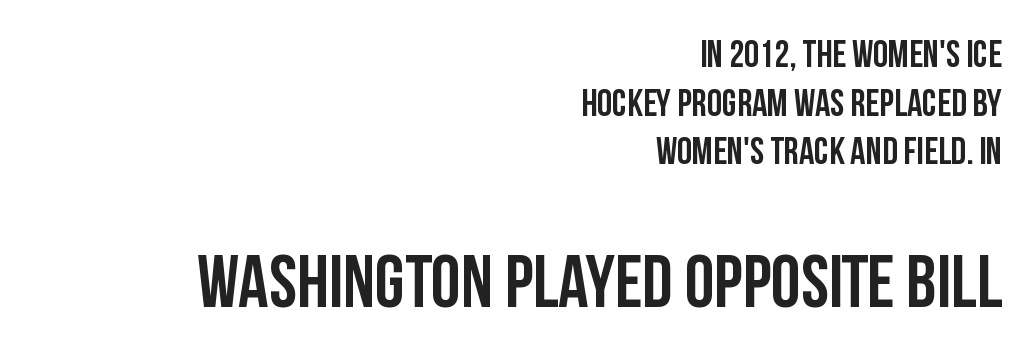
{"serif": "no", "italic": "no", "bold": "yes", "weight": "semibold", "width": "condensed", "stroke_contrast": "low", "x_height": "large", "monospaced": "no", "underline": "no", "align": "right", "line_spacing": "normal", "line_spacing_ratio": 1.28, "letter_spacing": "normal", "letter_spacing_em": 0.0, "larger_block": "second", "size_ratio": 1.97, "glyph_px": 75}
